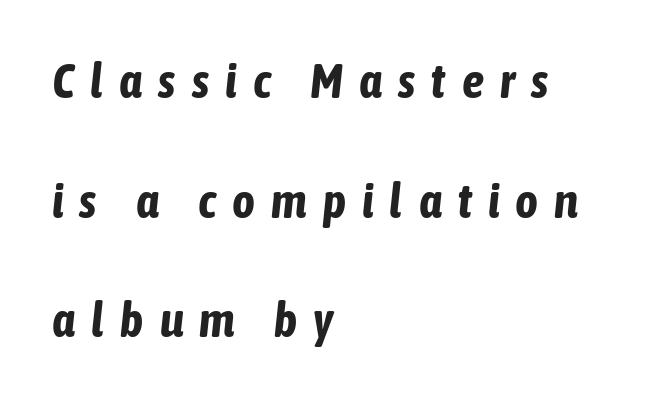
Q: Is the text bold? A: Yes.
Q: Is the text italic (slanted)? A: Yes, it leans right by about 6 degrees.
Q: Is the text underlined? A: No.
Q: How is the paragraph aligned? A: Left-aligned.
Q: Is the spacing between letters normal or unusually wide? A: Unusually wide.
Q: Is the spacing between lines tight, normal or loose? A: Loose.
Q: Width (condensed, normal, or wide)? A: Condensed.
Q: Stroke contrast? A: Low.
Q: x-height? A: Medium.
Q: Monospaced? A: No.
